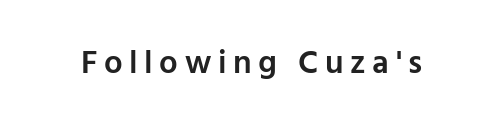
{"serif": "no", "italic": "no", "bold": "semi", "weight": "semibold", "width": "normal", "stroke_contrast": "low", "x_height": "medium", "monospaced": "no", "underline": "no", "letter_spacing": "wide", "letter_spacing_em": 0.2, "glyph_px": 33}
